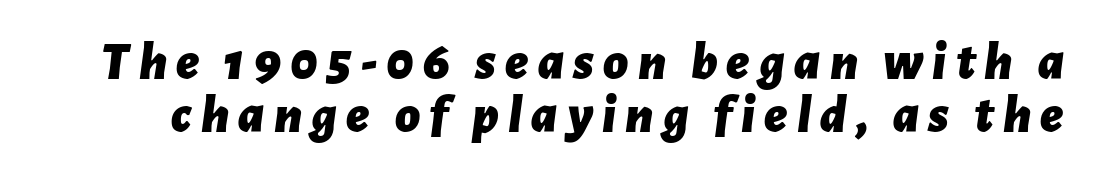
The image shows 54 px bold type, italic (leaning right); set tight line spacing (0.98x), not underlined; low stroke contrast and a medium x-height.
